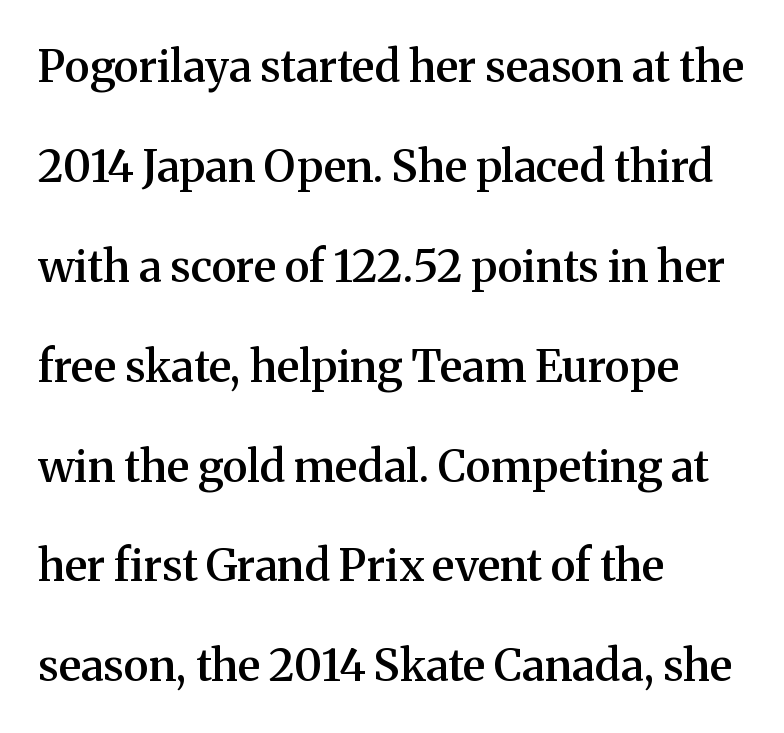
You could not count columns in this text — the font is proportionally spaced. The foot of each line stays bare and open. Notice how the stems are strictly vertical — no italics here. I'd call this a serif setting — the letters wear small feet. Students, note that the glyphs here touch the page at normal intervals. The glyphs have the mass of a demibold cut, below bold.
